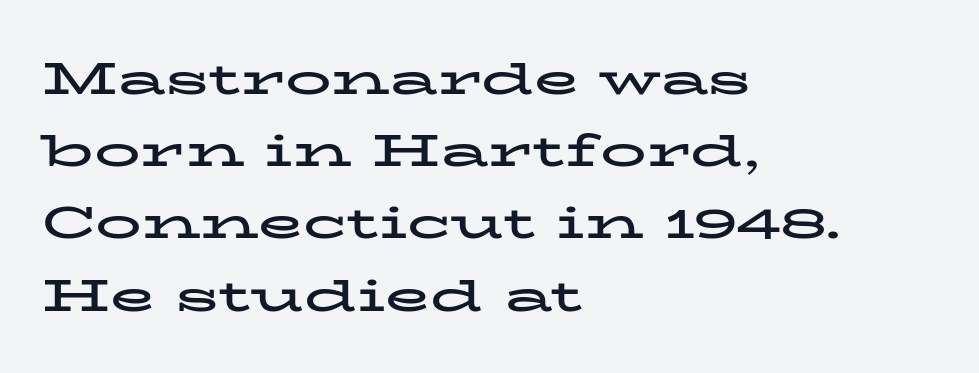
{"serif": "yes", "italic": "no", "bold": "yes", "weight": "bold", "width": "wide", "stroke_contrast": "low", "x_height": "medium", "monospaced": "no", "underline": "no", "align": "left", "line_spacing": "normal", "line_spacing_ratio": 1.57, "letter_spacing": "normal", "letter_spacing_em": 0.0, "glyph_px": 46}
